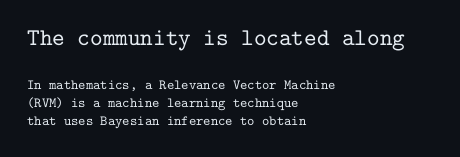
The image shows 24 px text type, upright; set left-aligned, normal line spacing (1.31x), normal letter spacing, not underlined; the first (top) block is 1.71x larger.
